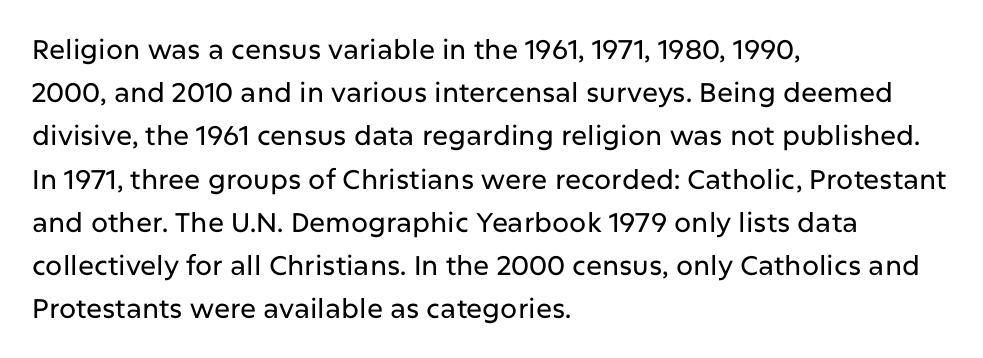
Q: Is the text italic (slanted)? A: No, it is upright.
Q: Is the text underlined? A: No.
Q: How is the paragraph aligned? A: Left-aligned.
Q: Is the spacing between letters normal or unusually wide? A: Normal.
Q: Is the spacing between lines tight, normal or loose? A: Normal.
